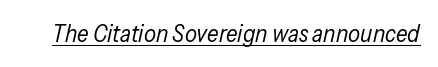
{"italic": "yes", "lean": "right", "slant_degrees": 13, "bold": "no", "underline": "yes", "letter_spacing": "normal", "letter_spacing_em": 0.0, "glyph_px": 24}
